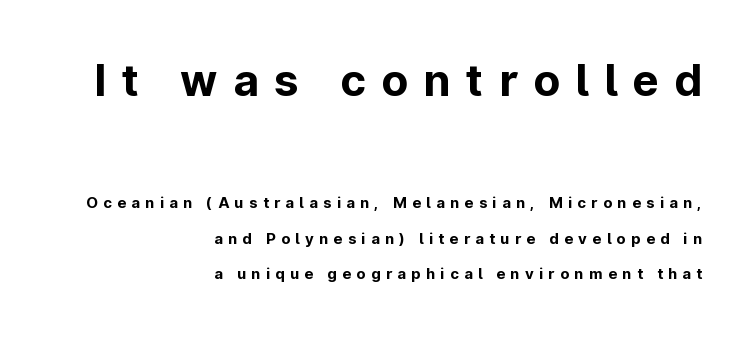
{"serif": "no", "italic": "no", "bold": "yes", "weight": "bold", "width": "normal", "stroke_contrast": "low", "x_height": "medium", "monospaced": "no", "underline": "no", "align": "right", "line_spacing": "loose", "line_spacing_ratio": 2.38, "letter_spacing": "wide", "letter_spacing_em": 0.35, "larger_block": "first", "size_ratio": 2.93, "glyph_px": 44}
